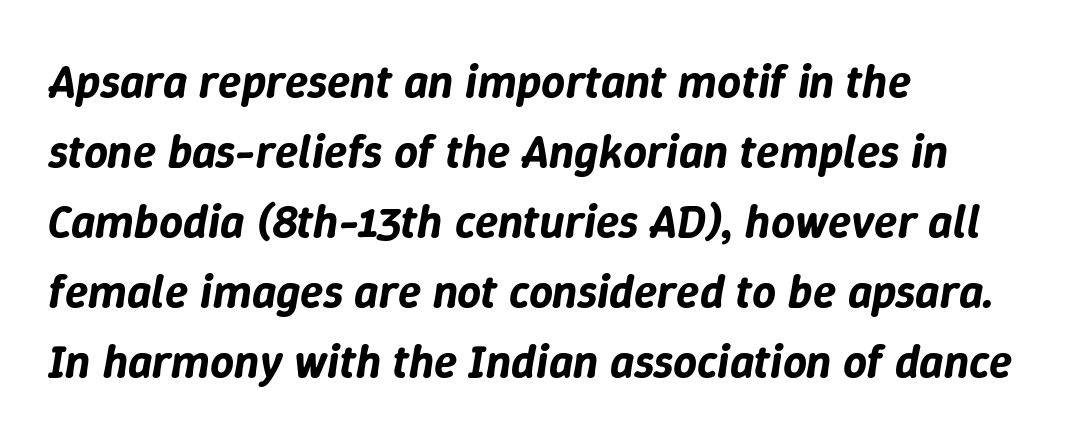
{"italic": "yes", "lean": "right", "slant_degrees": 9, "width": "normal", "stroke_contrast": "low", "x_height": "medium", "monospaced": "no", "underline": "no", "align": "left", "line_spacing": "normal", "line_spacing_ratio": 1.49, "letter_spacing": "normal", "letter_spacing_em": 0.0, "glyph_px": 47}
